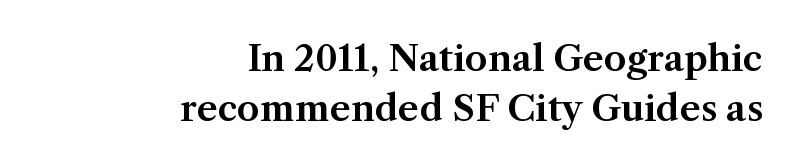
The face used here is proportionally spaced, like ordinary book or web type. These lines sit exactly where default settings would place them. Each line ends at the same right margin while the left side varies. This is roman type, the default non-slanted kind.
